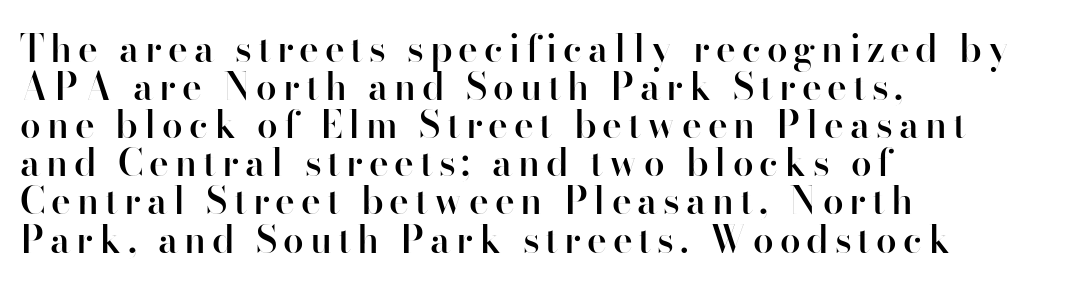
The lettering stays uniformly vertical, giving the passage a roman look. Compared with a centered layout, this one pins lines to the left instead. Weight: semibold (demi). Are there feet on the stems? There aren't — it's a sans. Successive baselines arrive quickly, one right under another.
